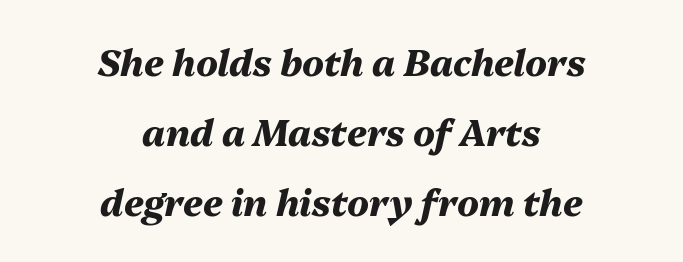
Q: Is the text bold? A: Yes.
Q: Is the text italic (slanted)? A: Yes, it leans right by about 13 degrees.
Q: Is the text underlined? A: No.
Q: How is the paragraph aligned? A: Centered.
Q: Is the spacing between letters normal or unusually wide? A: Normal.
Q: Is the spacing between lines tight, normal or loose? A: Loose.
Q: Width (condensed, normal, or wide)? A: Normal.
Q: Stroke contrast? A: Medium.
Q: x-height? A: Medium.
Q: Monospaced? A: No.
